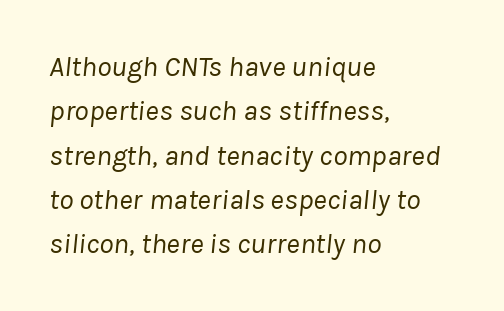
Q: Is the text bold? A: No.
Q: Is the text italic (slanted)? A: Yes, it leans right by about 8 degrees.
Q: Is the text underlined? A: No.
Q: How is the paragraph aligned? A: Left-aligned.
Q: Is the spacing between letters normal or unusually wide? A: Normal.
Q: Is the spacing between lines tight, normal or loose? A: Normal.
Q: Width (condensed, normal, or wide)? A: Normal.
Q: Stroke contrast? A: Low.
Q: x-height? A: Medium.
Q: Monospaced? A: No.
